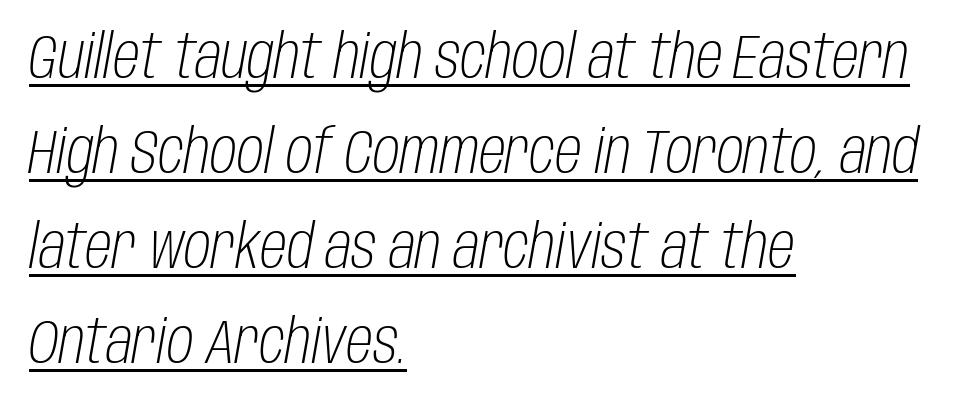
The lettering tilts uniformly, giving the passage an italic look. A typesetter would call this proportional, since set widths differ per character. Standard letterfit; no display-style spreading of the glyphs. Is this a heavy cut? Hardly; it is regular or lighter. The sample's only ornament is a line tracing under the words. A student would call this left alignment; a typographer would say flush left, rag right.
